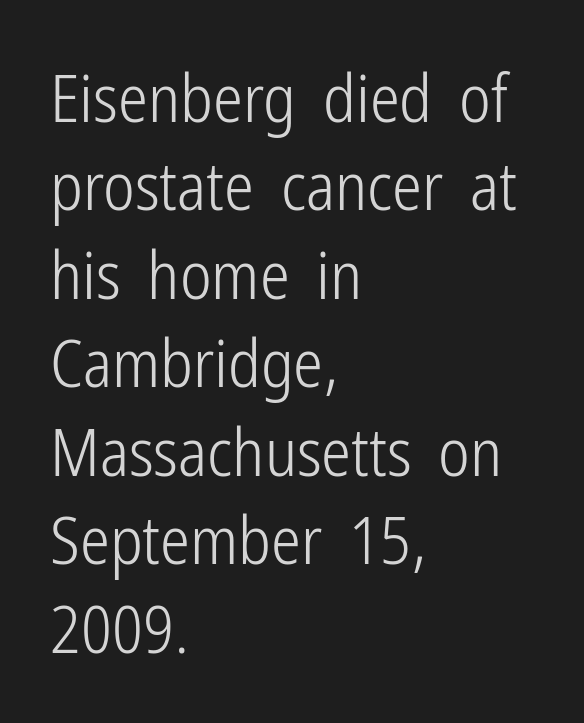
Words appear dense and cohesive because spacing is normal. Every character sits straight up, as roman type does. The setting favours the left margin, as ordinary paragraphs usually do. Compared with a typical body face, this is equally light or lighter still. Looks like regular typesetting: each glyph gets only the width it needs. Baseline-to-baseline distance is the conventional proportion of letter height.
